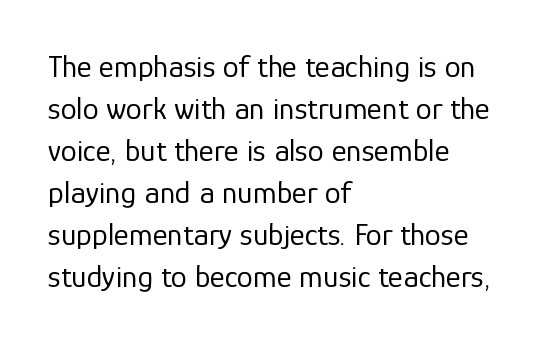
The image shows 32 px regular-weight sans-serif type, upright; set left-aligned, normal line spacing (1.31x), normal letter spacing, not underlined; low stroke contrast and a medium x-height.
